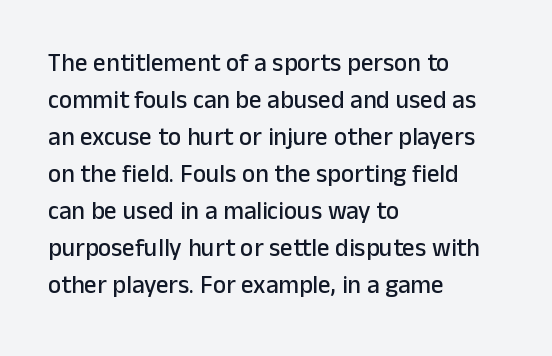
{"italic": "no", "underline": "no", "align": "left", "line_spacing": "normal", "line_spacing_ratio": 1.48, "letter_spacing": "normal", "letter_spacing_em": 0.0, "glyph_px": 25}
